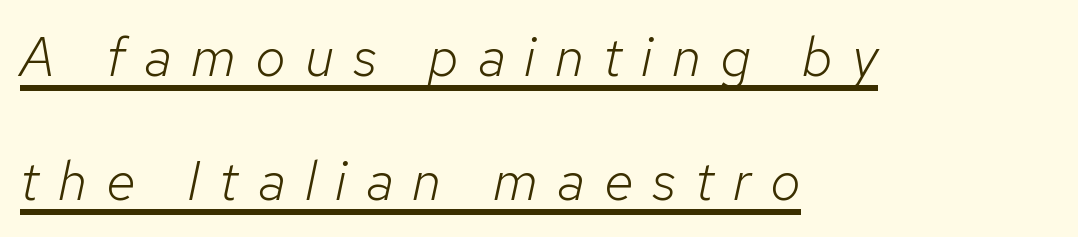
This sample carries an underscore along the baseline area. The vertical gap from one line to the next is large. Posture: slanted. The lines are quadded left. A light-to-regular cut is what we see here.
